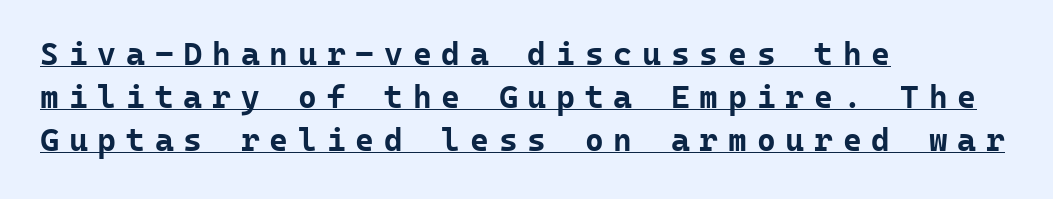
{"serif": "no", "italic": "no", "bold": "yes", "weight": "bold", "width": "normal", "stroke_contrast": "low", "x_height": "medium", "monospaced": "yes", "underline": "yes", "align": "left", "line_spacing": "normal", "line_spacing_ratio": 1.34, "letter_spacing": "wide", "letter_spacing_em": 0.31, "glyph_px": 32}
